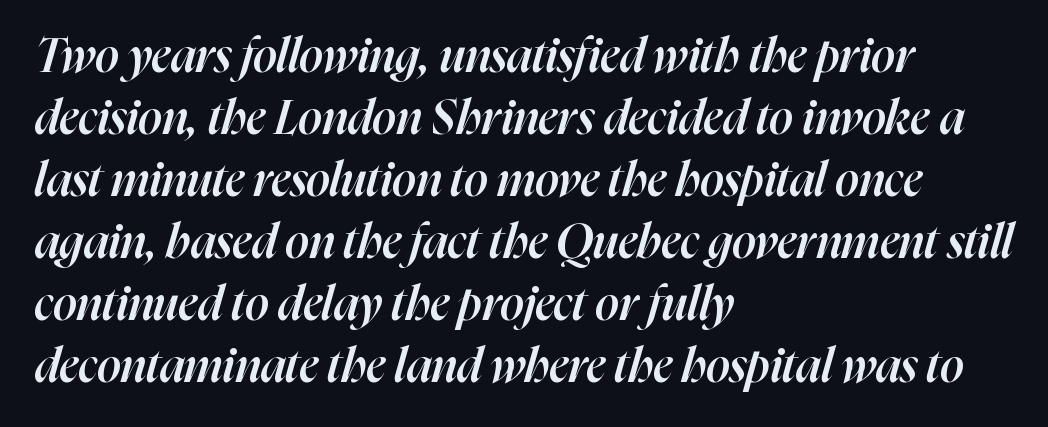
{"italic": "yes", "lean": "right", "slant_degrees": 16, "bold": "semi", "weight": "semibold", "width": "normal", "stroke_contrast": "high", "x_height": "medium", "monospaced": "no", "underline": "no", "align": "left", "line_spacing": "normal", "line_spacing_ratio": 1.32, "letter_spacing": "normal", "letter_spacing_em": 0.0, "glyph_px": 47}
